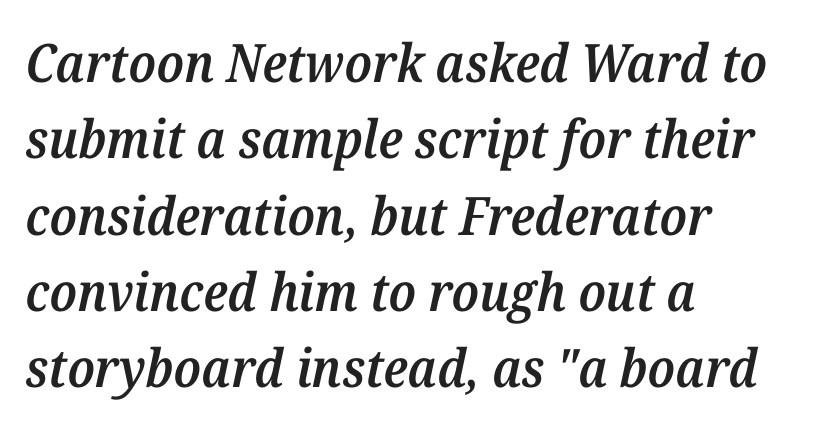
Successive baselines arrive at the customary interval. Moderately thickened strokes mark this as semibold type. Each letter keeps its own natural width here, so spacing adapts to shape. This sample uses an oblique cut, with every glyph tilted off the vertical.
